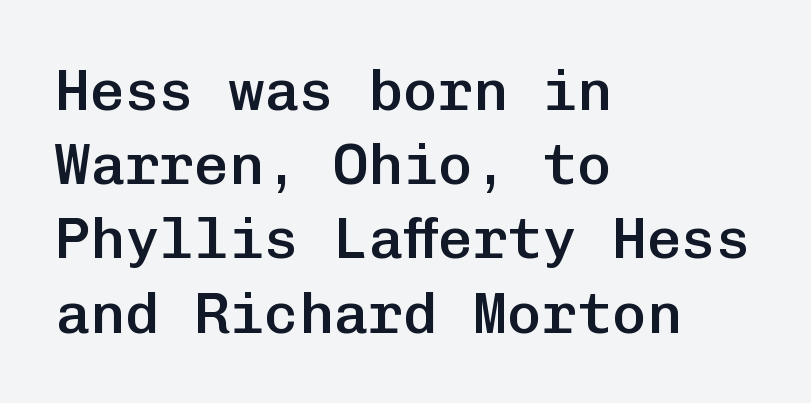
What stands out about the letter spacing? Nothing — it is the standard amount. Classification — sans serif. The rendering uses typewriter-style spacing with identical character cells. A classic flush-left, rag-right setting is used for this passage.
